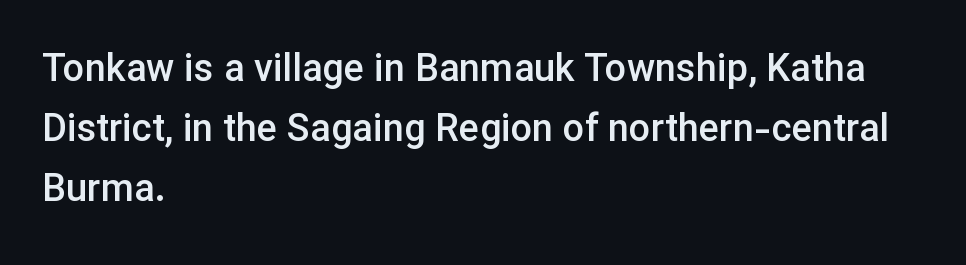
Q: Is the text bold? A: Semi-bold.
Q: Is the text italic (slanted)? A: No, it is upright.
Q: Is the typeface a serif or a sans-serif typeface? A: Sans-serif.
Q: Is the text underlined? A: No.
Q: How is the paragraph aligned? A: Left-aligned.
Q: Is the spacing between letters normal or unusually wide? A: Normal.
Q: Is the spacing between lines tight, normal or loose? A: Normal.
Q: Width (condensed, normal, or wide)? A: Normal.
Q: Stroke contrast? A: Low.
Q: x-height? A: Medium.
Q: Monospaced? A: No.
